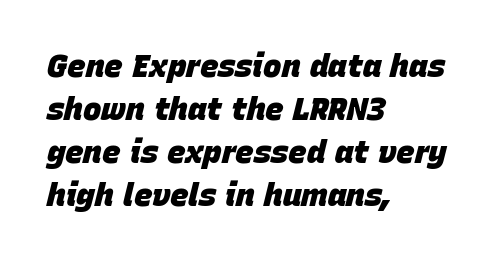
{"italic": "yes", "lean": "right", "slant_degrees": 15, "bold": "yes", "weight": "heavy", "width": "normal", "stroke_contrast": "low", "x_height": "large", "monospaced": "no", "underline": "no", "align": "left", "line_spacing": "normal", "line_spacing_ratio": 1.39, "letter_spacing": "normal", "letter_spacing_em": 0.0, "glyph_px": 31}
